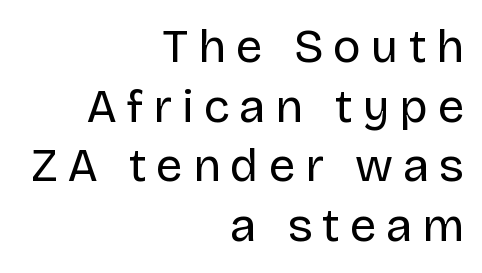
You could not count columns in this text — the font is proportionally spaced. These lines have a slow, spaced-out rhythm from letter to letter. Nothing heavy about these letters — not bold at all. The designer went with a sans here, leaving each stem footless. Rows of type keep a routine distance in the vertical direction. Layout note: lines flush right.
